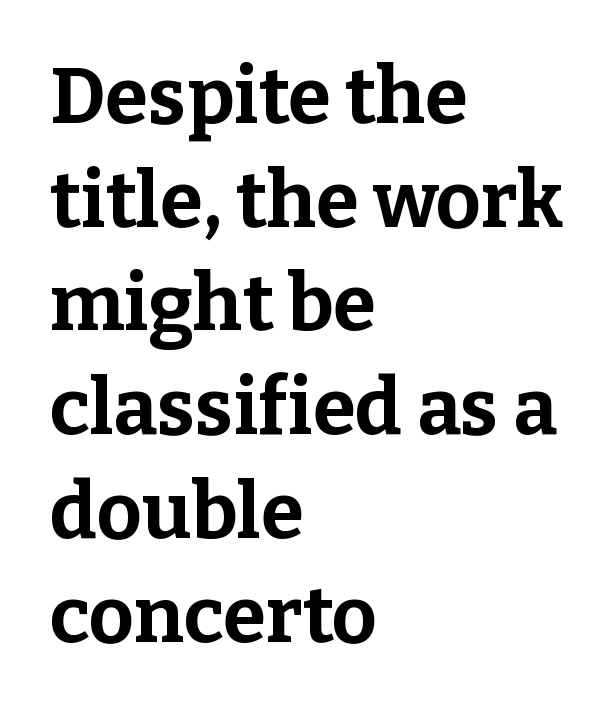
Q: Is the text bold? A: Yes.
Q: Is the text italic (slanted)? A: No, it is upright.
Q: Is the typeface a serif or a sans-serif typeface? A: Serif.
Q: Is the text underlined? A: No.
Q: How is the paragraph aligned? A: Left-aligned.
Q: Is the spacing between letters normal or unusually wide? A: Normal.
Q: Is the spacing between lines tight, normal or loose? A: Normal.
Q: Width (condensed, normal, or wide)? A: Normal.
Q: Stroke contrast? A: Low.
Q: x-height? A: Medium.
Q: Monospaced? A: No.
